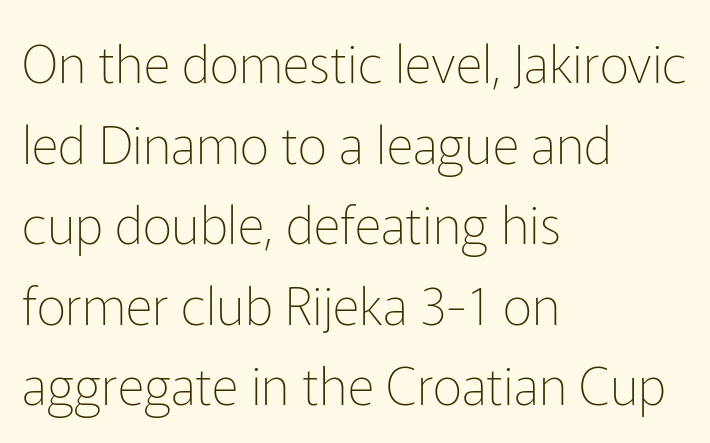
The image shows 52 px thin sans-serif type, upright; set left-aligned, normal line spacing (1.55x), normal letter spacing, not underlined; low stroke contrast and a medium x-height.
